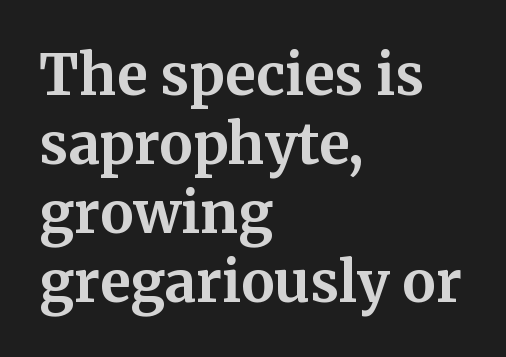
Regarding serifs, this sample has them. Spacing between characters is what you'd get straight out of the box. It's the straight-up-and-down kind of type. The gap between lines stays unmarked. These lines are rendered in a variable-pitch font. The paragraph has a hard left edge and a soft right edge.
